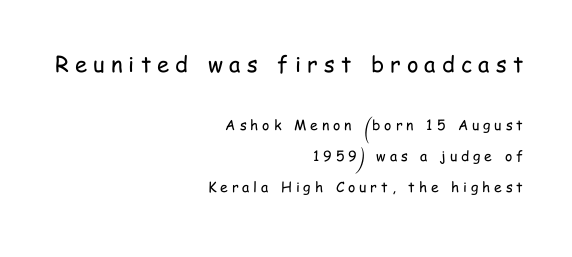
{"italic": "no", "bold": "no", "underline": "no", "align": "right", "line_spacing": "loose", "line_spacing_ratio": 2.21, "letter_spacing": "wide", "letter_spacing_em": 0.28, "larger_block": "first", "size_ratio": 1.57, "glyph_px": 22}
